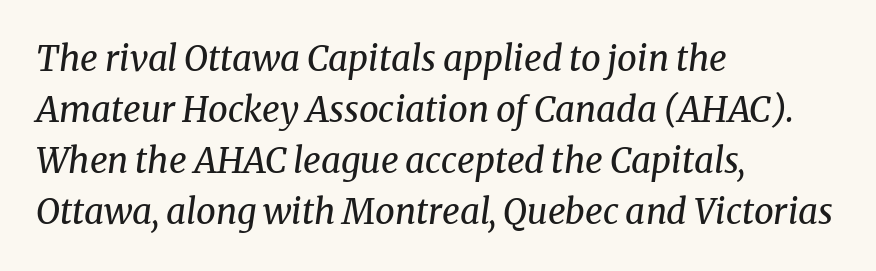
Q: Is the text bold? A: No.
Q: Is the text italic (slanted)? A: Yes, it leans right by about 8 degrees.
Q: Is the typeface a serif or a sans-serif typeface? A: Serif.
Q: Is the text underlined? A: No.
Q: How is the paragraph aligned? A: Left-aligned.
Q: Is the spacing between letters normal or unusually wide? A: Normal.
Q: Is the spacing between lines tight, normal or loose? A: Normal.
Q: Width (condensed, normal, or wide)? A: Normal.
Q: Stroke contrast? A: Medium.
Q: x-height? A: Medium.
Q: Monospaced? A: No.
